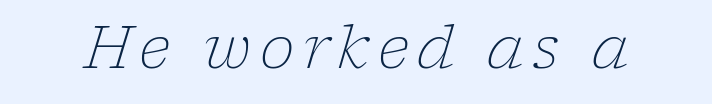
{"serif": "yes", "italic": "yes", "lean": "right", "slant_degrees": 17, "bold": "no", "weight": "light", "width": "normal", "stroke_contrast": "low", "x_height": "medium", "monospaced": "no", "underline": "no", "glyph_px": 59}
